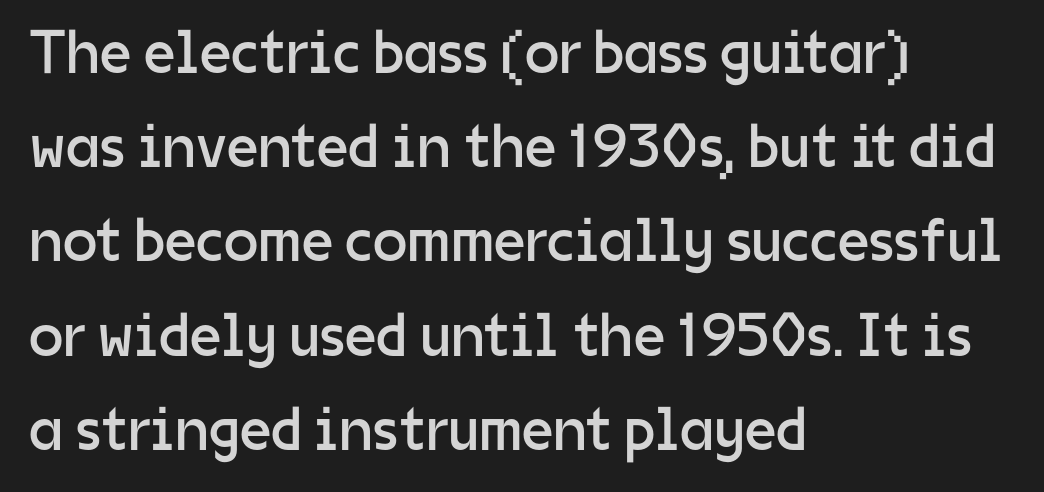
Q: Is the text bold? A: No.
Q: Is the text italic (slanted)? A: No, it is upright.
Q: Is the typeface a serif or a sans-serif typeface? A: Sans-serif.
Q: Is the text underlined? A: No.
Q: How is the paragraph aligned? A: Left-aligned.
Q: Is the spacing between letters normal or unusually wide? A: Normal.
Q: Is the spacing between lines tight, normal or loose? A: Normal.
Q: Width (condensed, normal, or wide)? A: Normal.
Q: Stroke contrast? A: Low.
Q: x-height? A: Medium.
Q: Monospaced? A: No.
